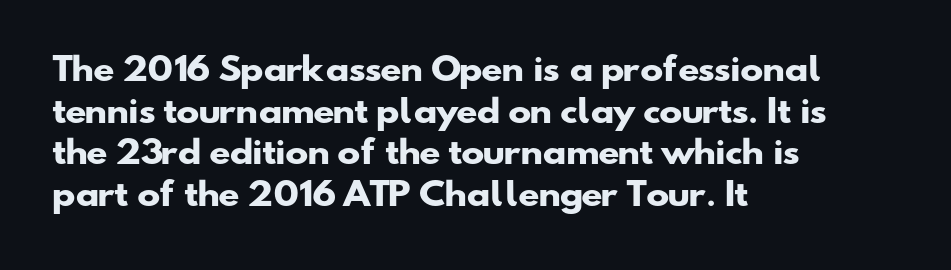
Q: Is the text bold? A: Yes.
Q: Is the typeface a serif or a sans-serif typeface? A: Sans-serif.
Q: Is the text underlined? A: No.
Q: How is the paragraph aligned? A: Left-aligned.
Q: Is the spacing between letters normal or unusually wide? A: Normal.
Q: Is the spacing between lines tight, normal or loose? A: Normal.
Q: Width (condensed, normal, or wide)? A: Wide.
Q: Stroke contrast? A: Low.
Q: x-height? A: Small.
Q: Monospaced? A: No.
